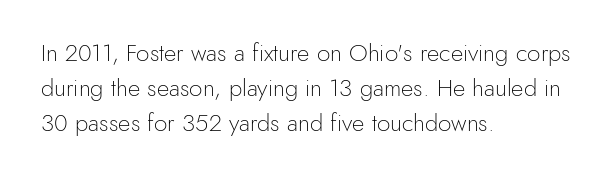
{"italic": "no", "bold": "no", "underline": "no", "align": "left", "line_spacing": "normal", "line_spacing_ratio": 1.45, "letter_spacing": "normal", "letter_spacing_em": 0.0, "glyph_px": 24}
